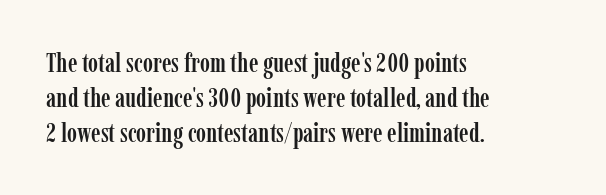
{"italic": "no", "underline": "no", "align": "left", "line_spacing": "normal", "line_spacing_ratio": 1.29, "letter_spacing": "normal", "letter_spacing_em": 0.0, "glyph_px": 27}
